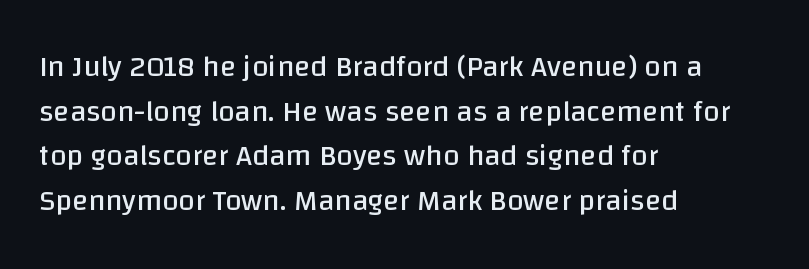
The image shows 30 px regular-weight sans-serif type, upright; set left-aligned, normal line spacing (1.49x), normal letter spacing, not underlined; low stroke contrast and a large x-height.
